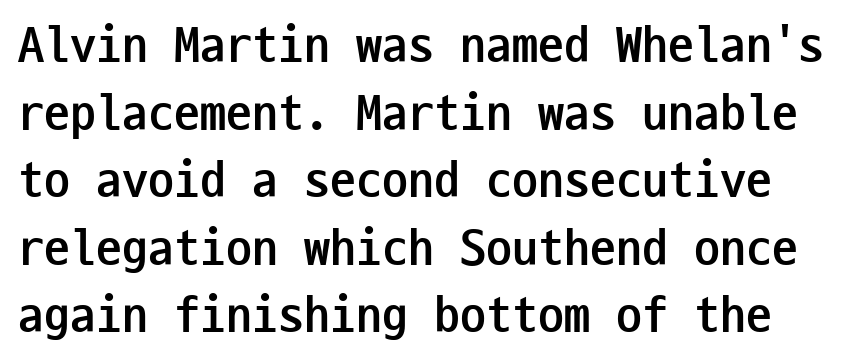
Think of a typewriter: that constant character pitch is what you see here. Each word holds together tightly as a unit, with standard inter-letter gaps. Notice how the stems are strictly vertical — no italics here. You'd pick this weight for a headline — it's a proper bold. Line spacing here is normal.
